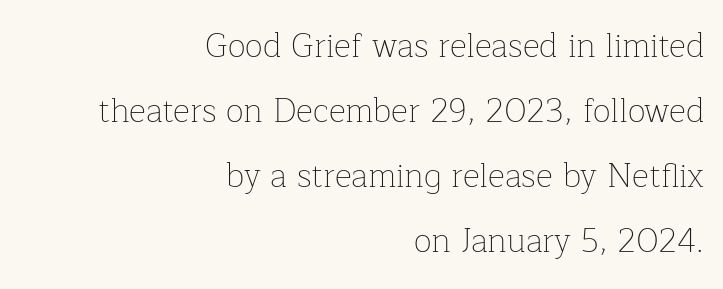
The image shows 33 px thin serif type, upright; set right-aligned, loose line spacing (1.97x), normal letter spacing, not underlined; low stroke contrast and a medium x-height.
